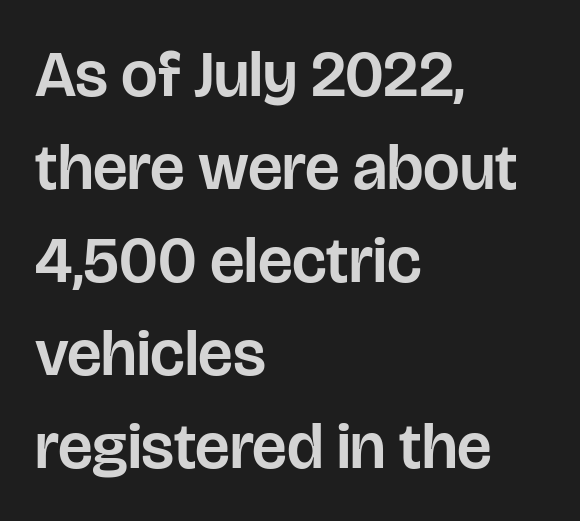
The image shows 65 px sans-serif type, upright; set left-aligned, normal line spacing (1.43x), normal letter spacing, not underlined; low stroke contrast and a large x-height.
